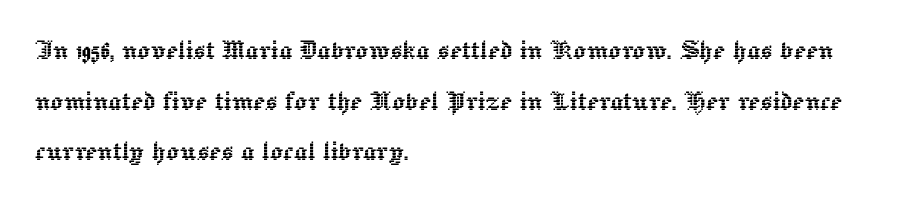
{"italic": "no", "width": "normal", "x_height": "medium", "monospaced": "no", "underline": "no", "align": "left", "line_spacing": "normal", "line_spacing_ratio": 1.58, "letter_spacing": "normal", "letter_spacing_em": 0.0, "glyph_px": 32}
